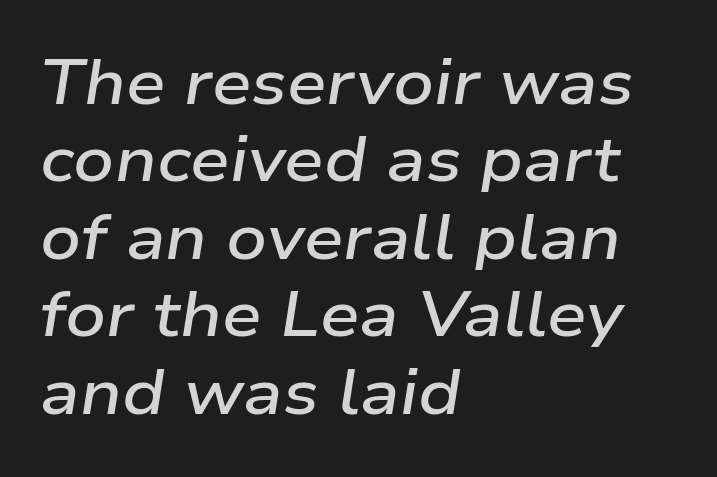
{"italic": "yes", "lean": "right", "slant_degrees": 9, "bold": "semi", "weight": "semibold", "width": "wide", "stroke_contrast": "low", "x_height": "medium", "monospaced": "no", "underline": "no", "align": "left", "line_spacing_ratio": 1.23, "letter_spacing": "normal", "letter_spacing_em": 0.0, "glyph_px": 63}
